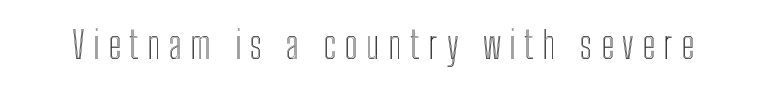
Beneath every word, the page is bare. Ordinary non-slanted type is in use. These lines are rendered in a variable-pitch font. Short note: letters widely spaced.
